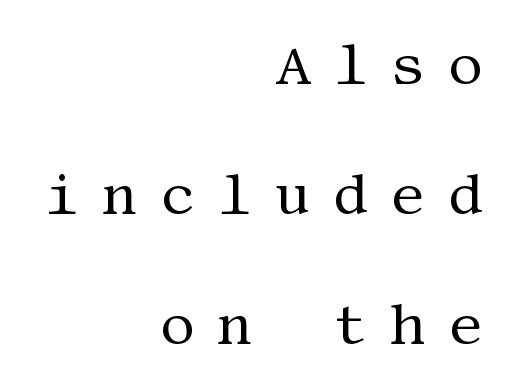
{"serif": "yes", "italic": "no", "bold": "no", "weight": "regular", "width": "normal", "stroke_contrast": "medium", "x_height": "large", "underline": "no", "align": "right", "line_spacing": "loose", "line_spacing_ratio": 2.32, "letter_spacing": "wide", "letter_spacing_em": 0.39, "glyph_px": 56}
